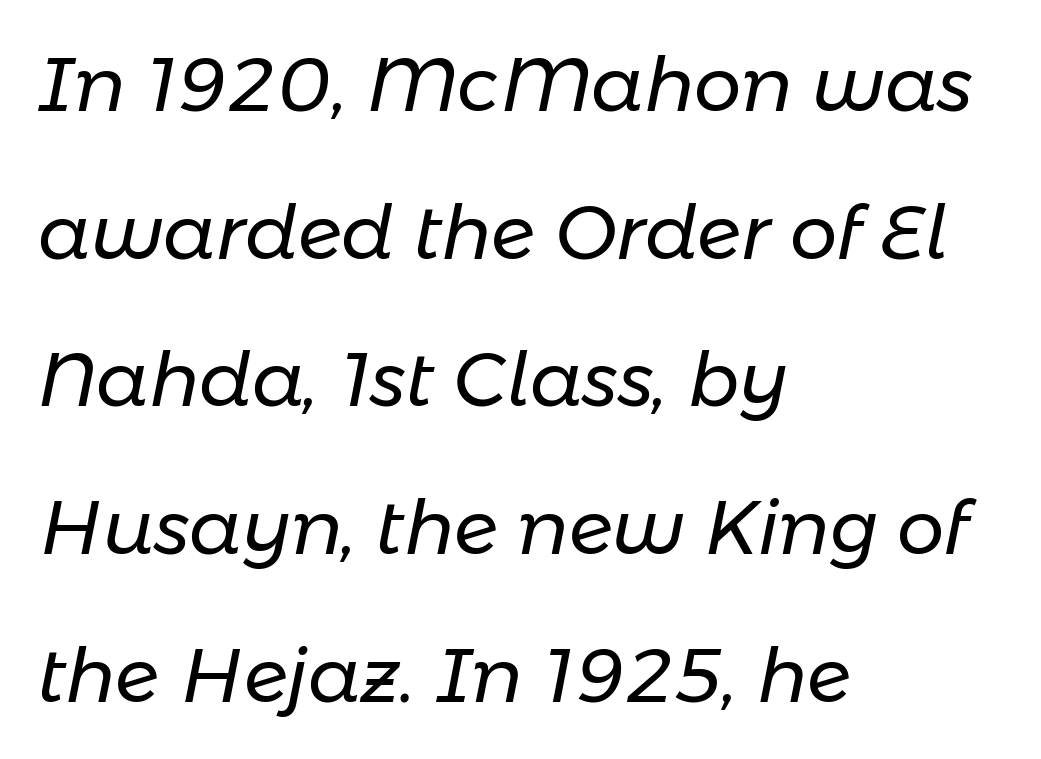
{"italic": "yes", "lean": "right", "slant_degrees": 11, "bold": "no", "weight": "regular", "width": "normal", "stroke_contrast": "low", "x_height": "medium", "monospaced": "no", "underline": "no", "align": "left", "line_spacing": "loose", "line_spacing_ratio": 1.97, "letter_spacing": "normal", "letter_spacing_em": 0.0, "glyph_px": 75}
